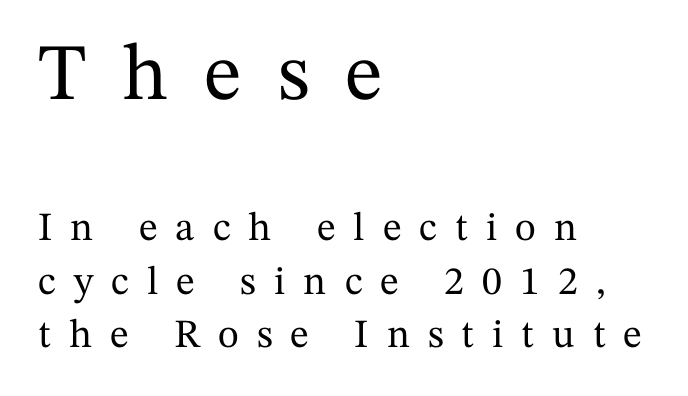
Here the glyphs are tracked loosely, breaking word shapes into spaced letters. A typesetter would label this face a serif. Quick note: not italic, upright. Two sizes are in play, and the larger belongs to the first block.
